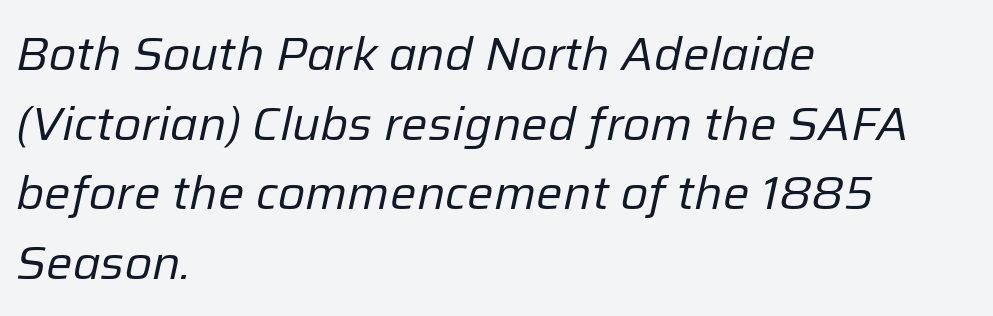
Inter-character spacing is left at the font's built-in metrics. Leading matches the norm, producing a regular column. The compositor pushed each line to the left boundary. Here the designer chose a conventional face with non-uniform glyph widths. Observe the lean: these are italic letterforms. Nobody drew a line under any word here.
